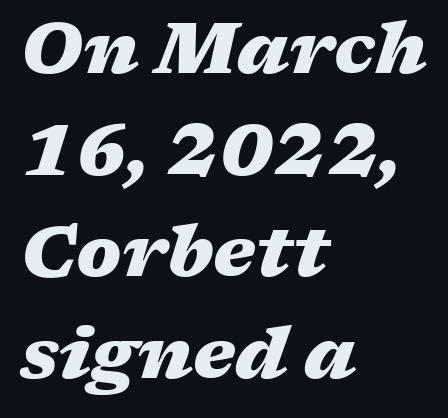
Notice how the stems are inclined rather than vertical — that's the hallmark of italics. The rendering uses a moderate line-height, typical for paragraphs. Lines of text with bare space underneath. Short note: letters normally spaced.
